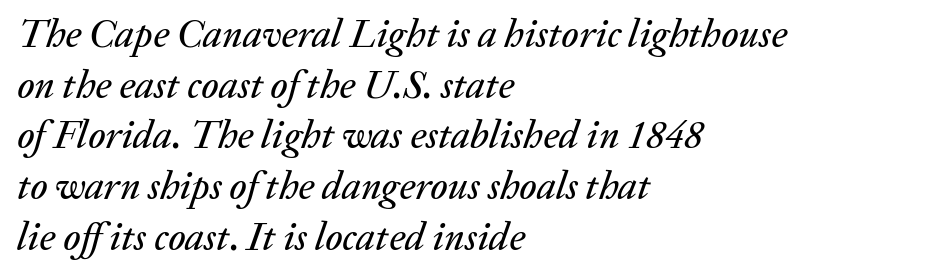
{"italic": "yes", "lean": "right", "slant_degrees": 20, "width": "normal", "stroke_contrast": "low", "x_height": "medium", "monospaced": "no", "underline": "no", "align": "left", "line_spacing": "normal", "line_spacing_ratio": 1.3, "letter_spacing": "normal", "letter_spacing_em": 0.0, "glyph_px": 39}
